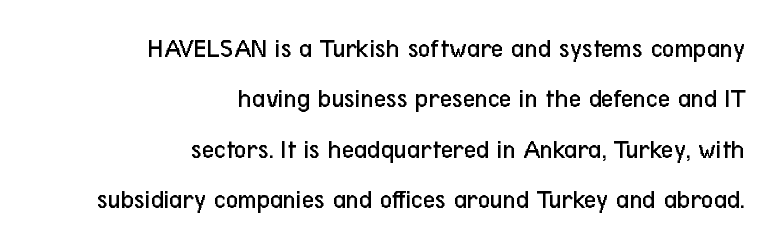
In terms of letterspacing, this is plain default setting. No heavy texture on the line: the type isn't bold. Quick note: underline off. Every stem runs plumb, perpendicular to the baseline.
